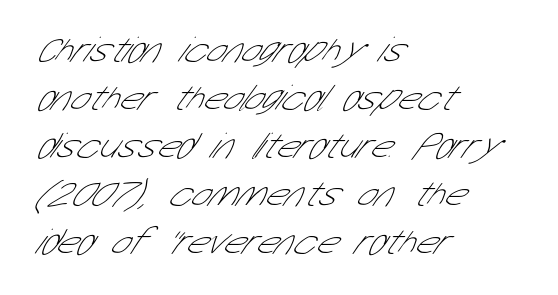
The face used here is proportionally spaced, like ordinary book or web type. There is no visible air inserted between adjacent glyphs. The rendering shows plain stroke endings on the letterforms — a sans-serif design. The characters are drawn with everyday or finer stroke widths. Compared with a centered layout, this one pins lines to the left instead. The strip under each line holds only bare page.
